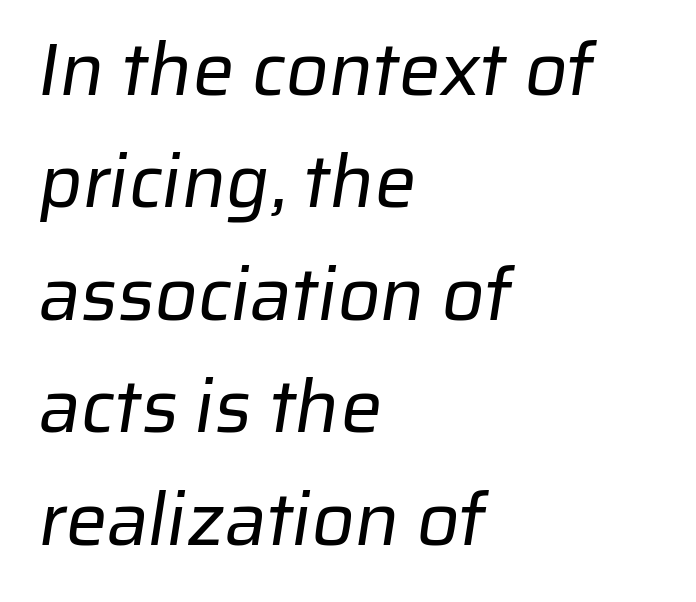
Q: Is the text bold? A: No.
Q: Is the typeface a serif or a sans-serif typeface? A: Sans-serif.
Q: Is the text underlined? A: No.
Q: How is the paragraph aligned? A: Left-aligned.
Q: Is the spacing between letters normal or unusually wide? A: Normal.
Q: Is the spacing between lines tight, normal or loose? A: Normal.
Q: Width (condensed, normal, or wide)? A: Normal.
Q: Stroke contrast? A: Low.
Q: x-height? A: Medium.
Q: Monospaced? A: No.
